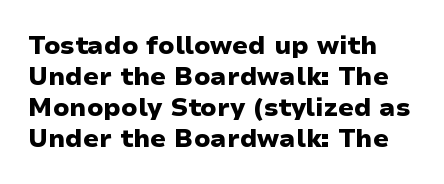
{"italic": "no", "bold": "yes", "underline": "no", "line_spacing_ratio": 1.24, "letter_spacing": "normal", "letter_spacing_em": 0.0, "glyph_px": 25}
